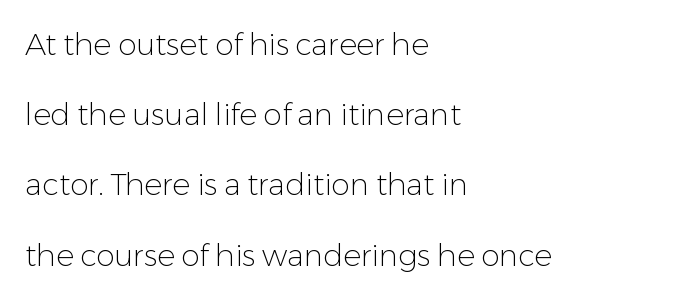
The image shows 30 px light sans-serif type, upright; set left-aligned, loose line spacing (2.34x), normal letter spacing, not underlined; low stroke contrast and a medium x-height.
